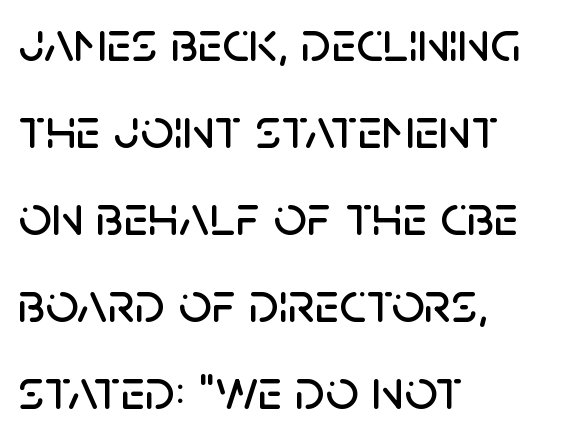
The image shows 58 px sans-serif type, upright; set left-aligned, normal line spacing (1.5x), normal letter spacing, not underlined; low stroke contrast and a large x-height.
